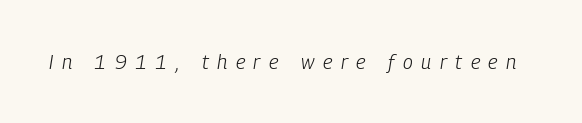
{"italic": "yes", "lean": "right", "slant_degrees": 9, "bold": "no", "underline": "no", "letter_spacing": "wide", "letter_spacing_em": 0.43, "glyph_px": 20}
